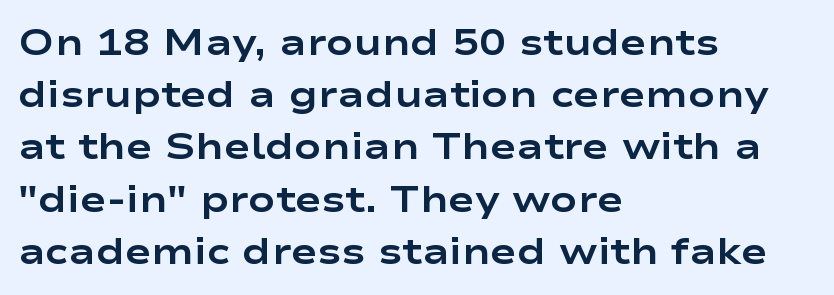
The image shows 36 px bold, wide sans-serif type, upright; set left-aligned, normal line spacing (1.45x), normal letter spacing, not underlined; low stroke contrast and a medium x-height.
